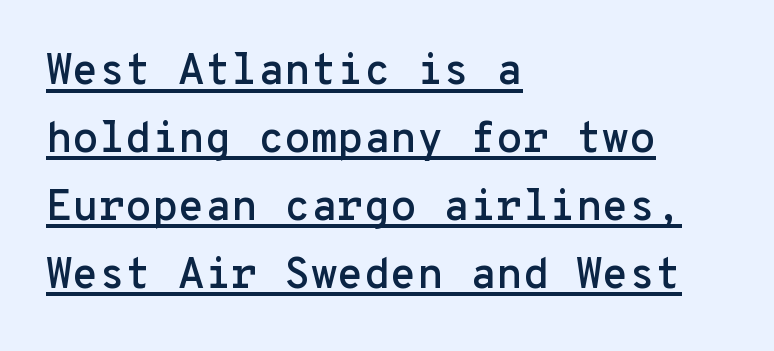
Is the letter spacing exaggerated? No — it looks like the ordinary default. Is there much room between lines? A standard amount, neither cramped nor airy. Nope, not italic — everything's standing straight. Looks like terminal output: every glyph gets an equal slot. I'd call this a sans setting — the letters go barefoot.
